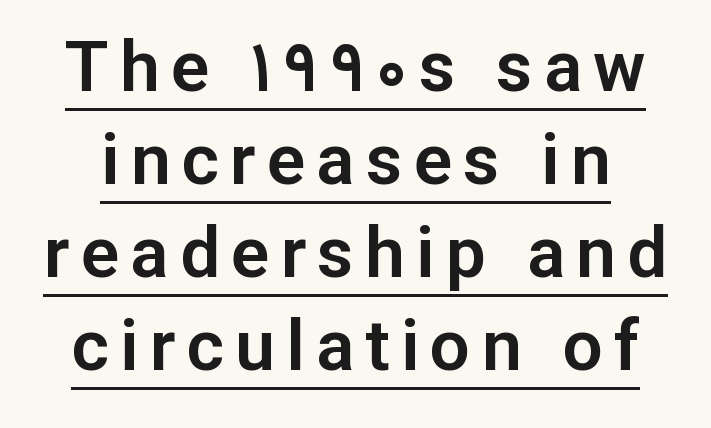
Q: Is the text italic (slanted)? A: No, it is upright.
Q: Is the typeface a serif or a sans-serif typeface? A: Sans-serif.
Q: Is the text underlined? A: Yes.
Q: How is the paragraph aligned? A: Centered.
Q: Is the spacing between lines tight, normal or loose? A: Normal.
Q: Width (condensed, normal, or wide)? A: Normal.
Q: Stroke contrast? A: Low.
Q: x-height? A: Medium.
Q: Monospaced? A: No.
